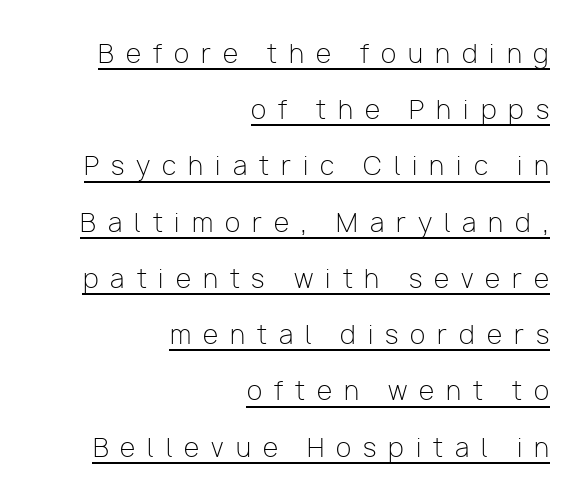
The horizontal fit of the characters is loose and conspicuously gappy. A student would call this right alignment; a typographer would say flush right, rag left. This is the regular roman posture of the typeface. Somebody hit Ctrl+U on this one — the words are underlined.
